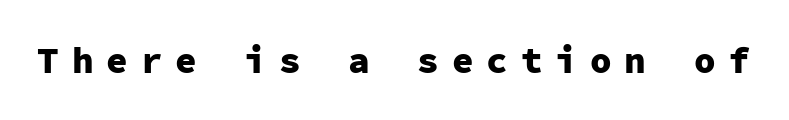
The image shows 36 px heavy sans-serif type, upright, monospaced; set unusually wide letter spacing (+0.36 em), not underlined; low stroke contrast and a medium x-height.
